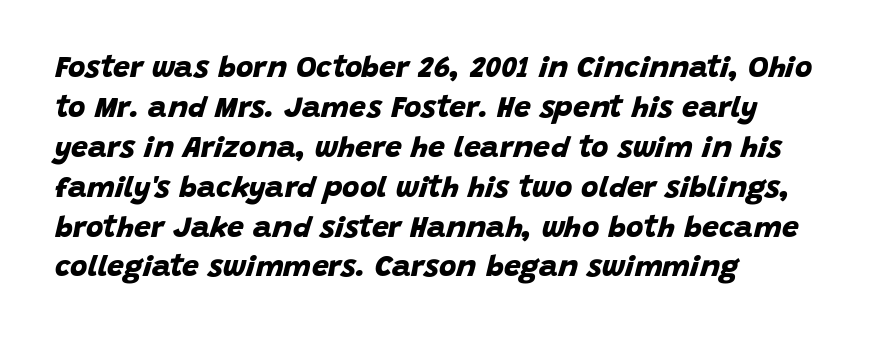
The image shows 30 px bold sans-serif type; set left-aligned, normal line spacing (1.33x), normal letter spacing, not underlined; low stroke contrast and a large x-height.
